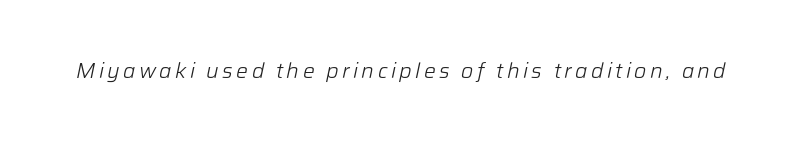
Q: Is the text bold? A: No.
Q: Is the text italic (slanted)? A: Yes, it leans right by about 12 degrees.
Q: Is the text underlined? A: No.
